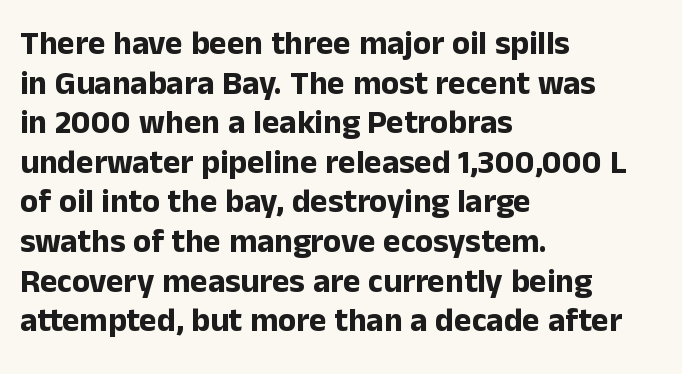
The passage shown is typeset with a sans-serif family. Nobody drew a line under any word here. Strokes here are thick enough to call this a true bold. Each line starts at the same left margin while the right side varies.
